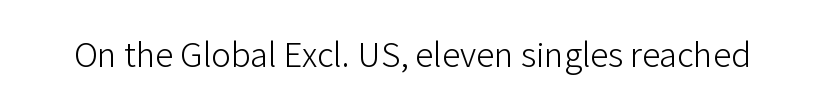
Q: Is the text bold? A: No.
Q: Is the text italic (slanted)? A: No, it is upright.
Q: Is the typeface a serif or a sans-serif typeface? A: Sans-serif.
Q: Is the text underlined? A: No.
Q: Is the spacing between letters normal or unusually wide? A: Normal.
Q: Width (condensed, normal, or wide)? A: Normal.
Q: Stroke contrast? A: Low.
Q: x-height? A: Medium.
Q: Monospaced? A: No.
